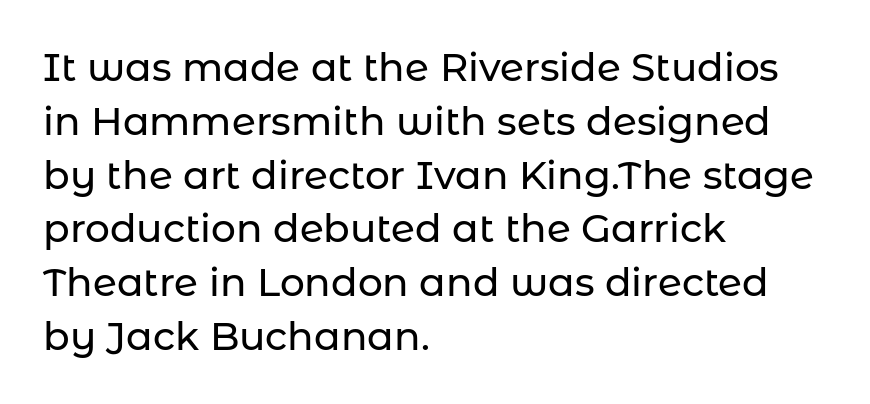
This sample uses a sans-serif face. Short note: letters normally spaced. The letters stand straight up with perfectly vertical stems. Honestly, the row spacing looks completely unremarkable.
